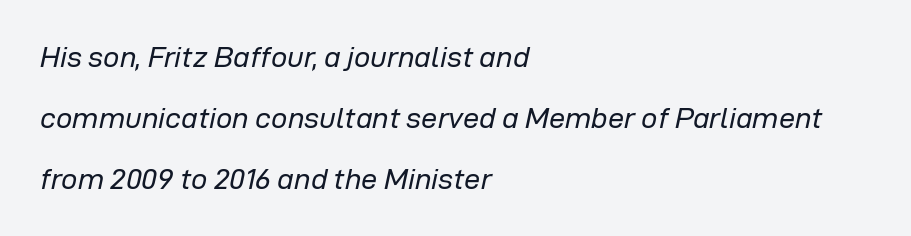
The image shows 29 px regular-weight type, italic (leaning right); set left-aligned, loose line spacing (2.11x), normal letter spacing, not underlined; low stroke contrast and a medium x-height.
